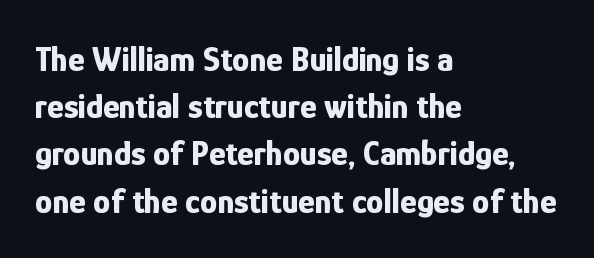
Q: Is the text bold? A: Yes.
Q: Is the text italic (slanted)? A: No, it is upright.
Q: Is the typeface a serif or a sans-serif typeface? A: Sans-serif.
Q: Is the text underlined? A: No.
Q: How is the paragraph aligned? A: Left-aligned.
Q: Is the spacing between letters normal or unusually wide? A: Normal.
Q: Is the spacing between lines tight, normal or loose? A: Normal.
Q: Width (condensed, normal, or wide)? A: Condensed.
Q: Stroke contrast? A: Low.
Q: x-height? A: Medium.
Q: Monospaced? A: No.
